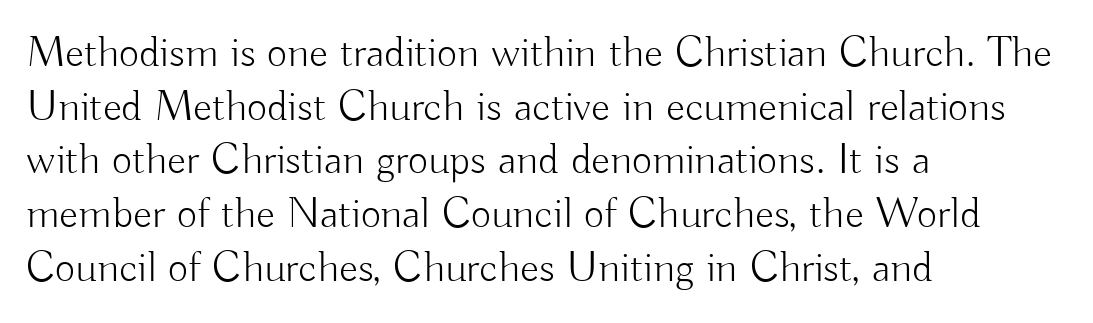
{"serif": "no", "italic": "no", "bold": "no", "weight": "light", "width": "normal", "stroke_contrast": "low", "x_height": "small", "monospaced": "no", "underline": "no", "align": "left", "line_spacing_ratio": 1.22, "letter_spacing": "normal", "letter_spacing_em": 0.0, "glyph_px": 44}
